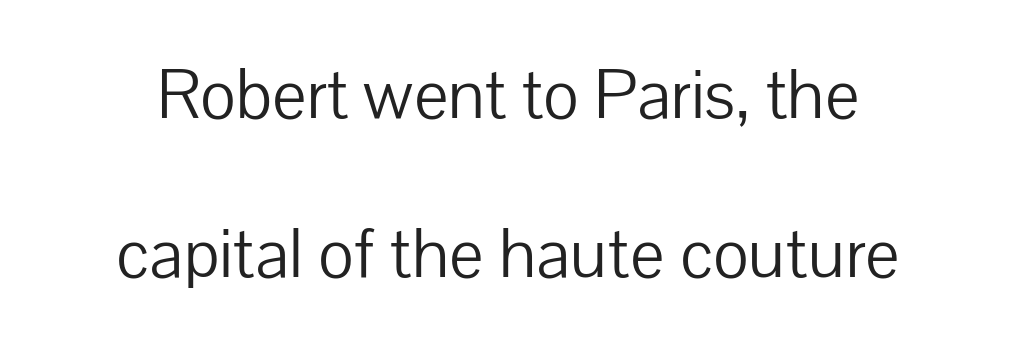
{"serif": "no", "italic": "no", "bold": "no", "weight": "light", "width": "normal", "stroke_contrast": "low", "x_height": "medium", "monospaced": "no", "underline": "no", "line_spacing": "loose", "line_spacing_ratio": 2.31, "letter_spacing": "normal", "letter_spacing_em": 0.0, "glyph_px": 69}
